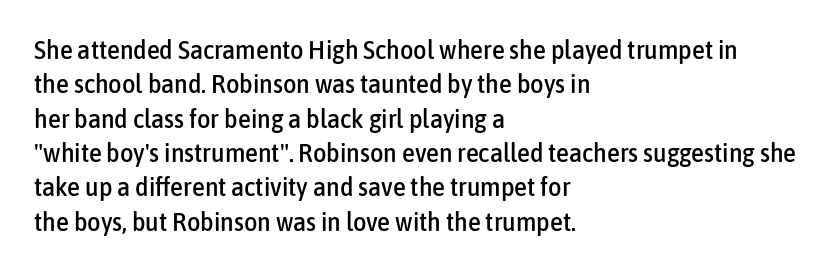
Here the glyphs are tracked normally, forming tight word shapes. Notice how the passage keeps a crisp vertical edge on the left only. A normal amount of white space separates one row of letters from the next. The string is rendered with underlining switched off.
